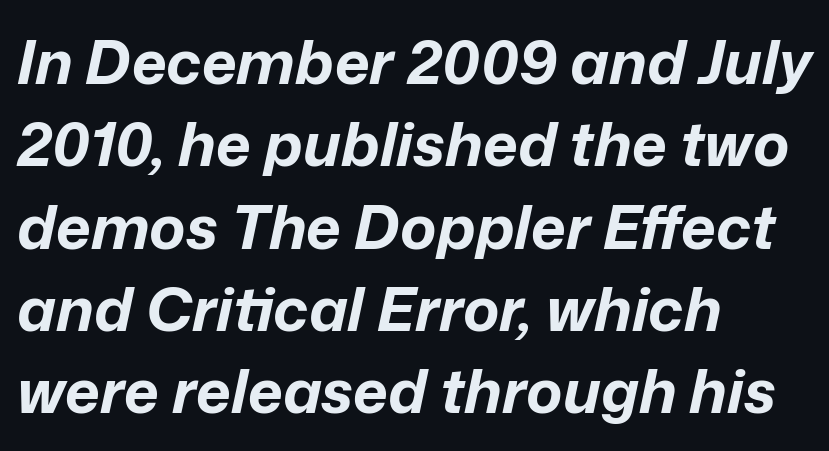
{"italic": "yes", "lean": "right", "slant_degrees": 12, "bold": "yes", "weight": "bold", "width": "normal", "stroke_contrast": "low", "x_height": "medium", "monospaced": "no", "underline": "no", "align": "left", "line_spacing": "normal", "line_spacing_ratio": 1.35, "letter_spacing": "normal", "letter_spacing_em": 0.0, "glyph_px": 61}
